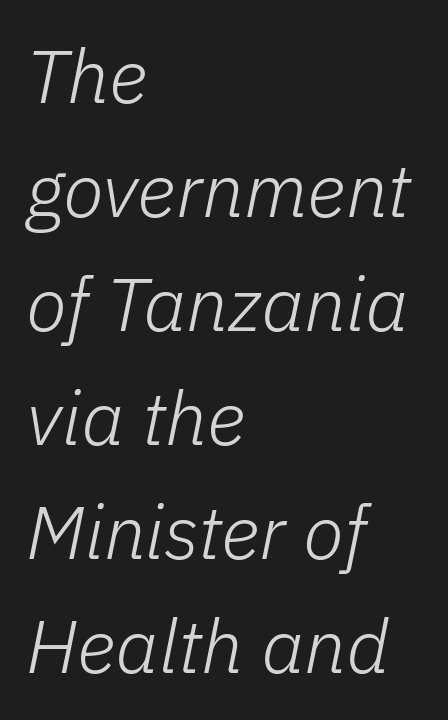
{"italic": "yes", "lean": "right", "slant_degrees": 11, "bold": "no", "weight": "light", "width": "normal", "stroke_contrast": "low", "x_height": "medium", "monospaced": "no", "underline": "no", "align": "left", "line_spacing": "normal", "line_spacing_ratio": 1.52, "letter_spacing": "normal", "letter_spacing_em": 0.0, "glyph_px": 75}
